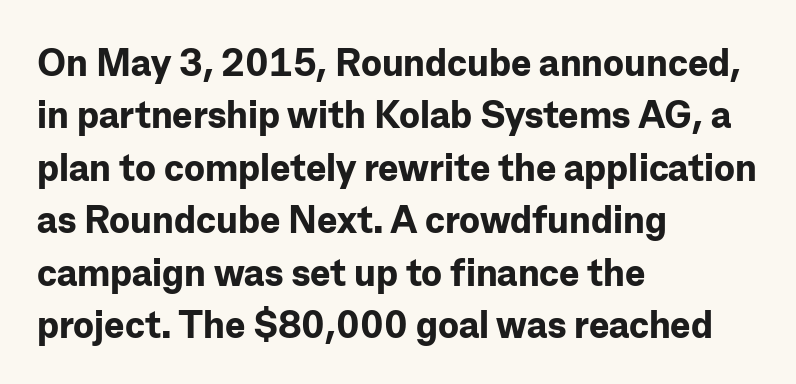
Q: Is the text bold? A: Yes.
Q: Is the text italic (slanted)? A: No, it is upright.
Q: Is the typeface a serif or a sans-serif typeface? A: Sans-serif.
Q: Is the text underlined? A: No.
Q: How is the paragraph aligned? A: Left-aligned.
Q: Is the spacing between letters normal or unusually wide? A: Normal.
Q: Is the spacing between lines tight, normal or loose? A: Normal.
Q: Width (condensed, normal, or wide)? A: Normal.
Q: Stroke contrast? A: Low.
Q: x-height? A: Medium.
Q: Monospaced? A: No.
